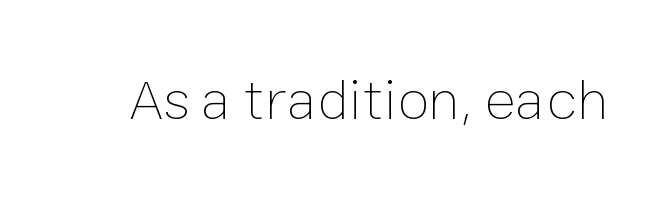
Q: Is the text bold? A: No.
Q: Is the text italic (slanted)? A: No, it is upright.
Q: Is the text underlined? A: No.
Q: Is the spacing between letters normal or unusually wide? A: Normal.
Q: Width (condensed, normal, or wide)? A: Normal.
Q: Stroke contrast? A: Low.
Q: x-height? A: Medium.
Q: Monospaced? A: No.
